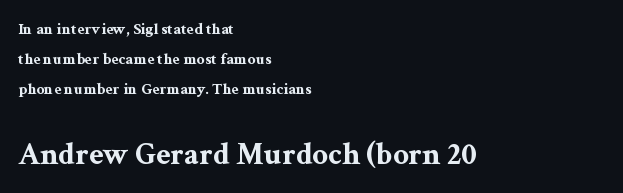
The image shows 31 px bold, wide serif type, upright; set left-aligned, line spacing 1.89x, normal letter spacing, not underlined; the second (bottom) block is 1.94x larger; medium stroke contrast and a medium x-height.
